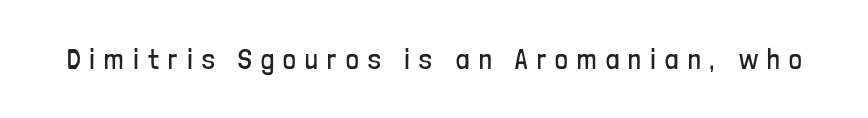
Compared with typical body copy, the letter spacing here is much looser. Any mark beneath the type? The region is blank. This rendering employs a face without finishing strokes, i.e., a sans-serif. Italic? Not at all — the glyphs are vertical.
